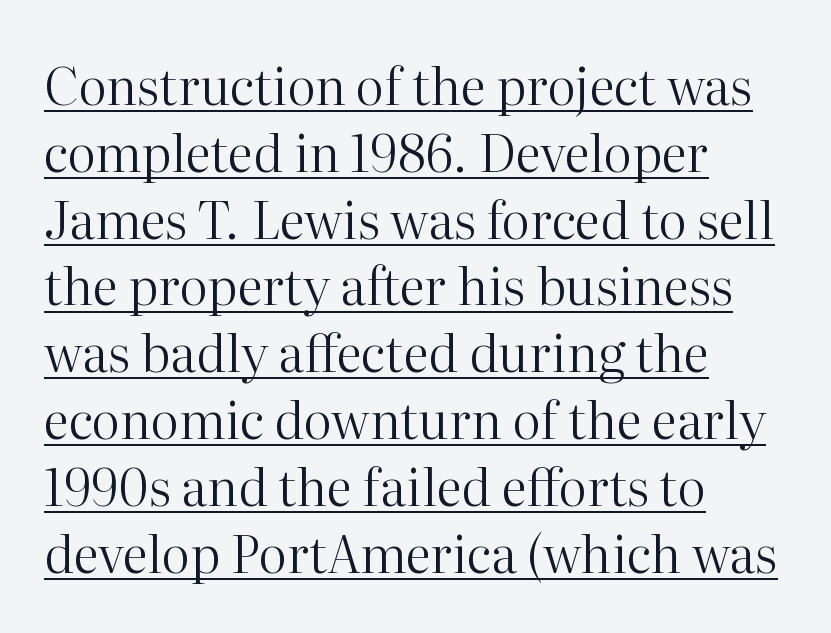
Q: Is the text bold? A: No.
Q: Is the text italic (slanted)? A: No, it is upright.
Q: Is the typeface a serif or a sans-serif typeface? A: Serif.
Q: Is the text underlined? A: Yes.
Q: How is the paragraph aligned? A: Left-aligned.
Q: Is the spacing between letters normal or unusually wide? A: Normal.
Q: Is the spacing between lines tight, normal or loose? A: Normal.
Q: Width (condensed, normal, or wide)? A: Normal.
Q: Stroke contrast? A: High.
Q: x-height? A: Medium.
Q: Monospaced? A: No.
